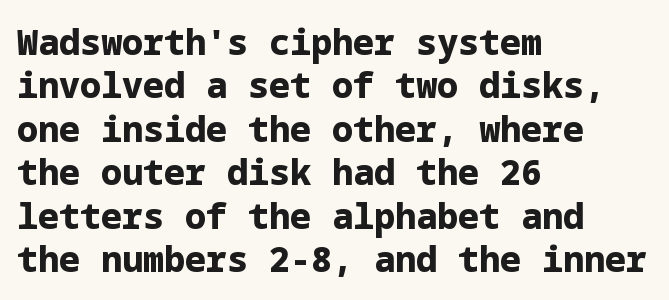
{"serif": "no", "italic": "no", "bold": "yes", "weight": "bold", "width": "normal", "stroke_contrast": "low", "x_height": "medium", "underline": "no", "align": "left", "line_spacing_ratio": 1.24, "letter_spacing": "normal", "letter_spacing_em": 0.0, "glyph_px": 35}
